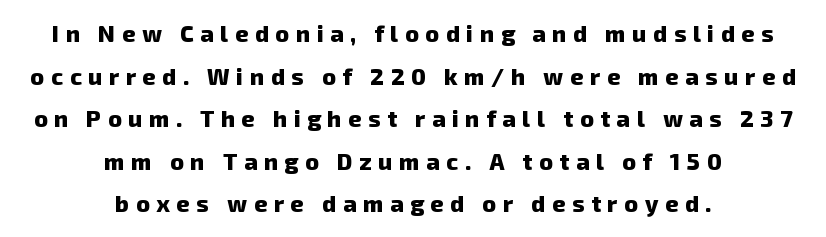
Q: Is the text bold? A: Yes.
Q: Is the text underlined? A: No.
Q: How is the paragraph aligned? A: Centered.
Q: Is the spacing between letters normal or unusually wide? A: Unusually wide.
